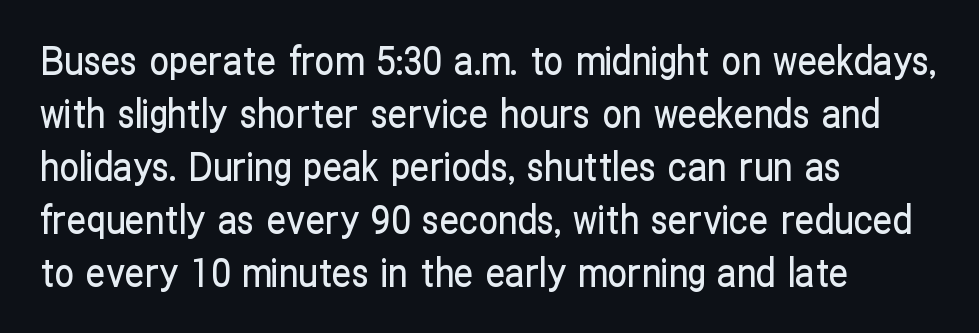
Underline: absent. The compositor pushed each line to the left boundary. Character widths vary here, with narrow letters taking less room than wide ones. It's the straight-up-and-down kind of type.
